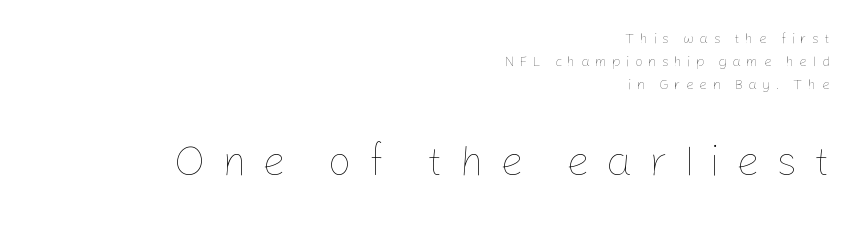
{"italic": "no", "bold": "no", "weight": "thin", "width": "normal", "stroke_contrast": "low", "x_height": "medium", "monospaced": "no", "underline": "no", "align": "right", "line_spacing": "normal", "line_spacing_ratio": 1.63, "letter_spacing": "wide", "letter_spacing_em": 0.38, "larger_block": "second", "size_ratio": 3.0, "glyph_px": 42}
